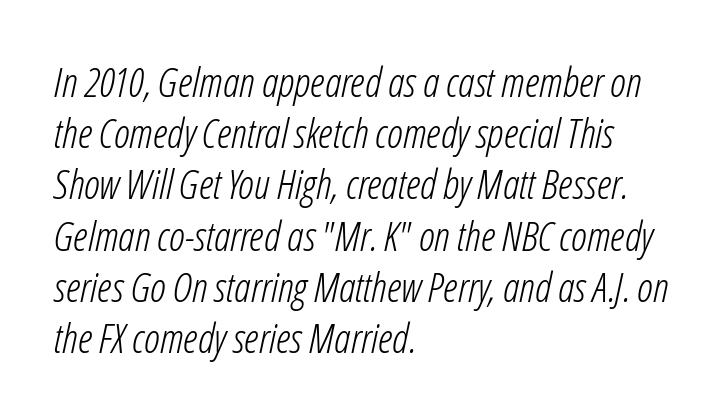
The line texture is even and compact thanks to regular tracking. These lines sit exactly where default settings would place them. Think of a printed novel: that variable character pitch is what you see here. The strokes are not fattened; the text isn't bold. Short and long lines alike share a common starting point at left.
